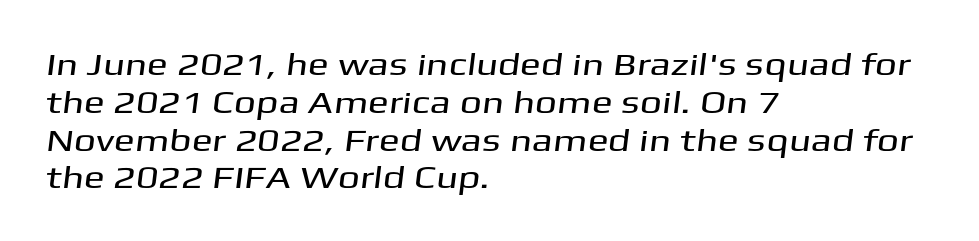
The image shows 31 px wide sans-serif type; set left-aligned, line spacing 1.22x, normal letter spacing, not underlined; medium stroke contrast and a medium x-height.
